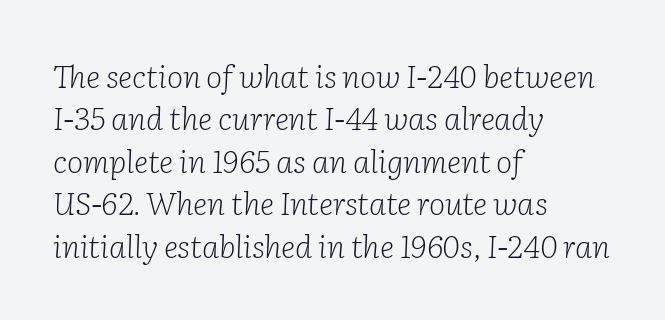
The image shows 31 px light serif type, italic (leaning right); set left-aligned, normal line spacing (1.37x), normal letter spacing, not underlined; low stroke contrast and a medium x-height.
